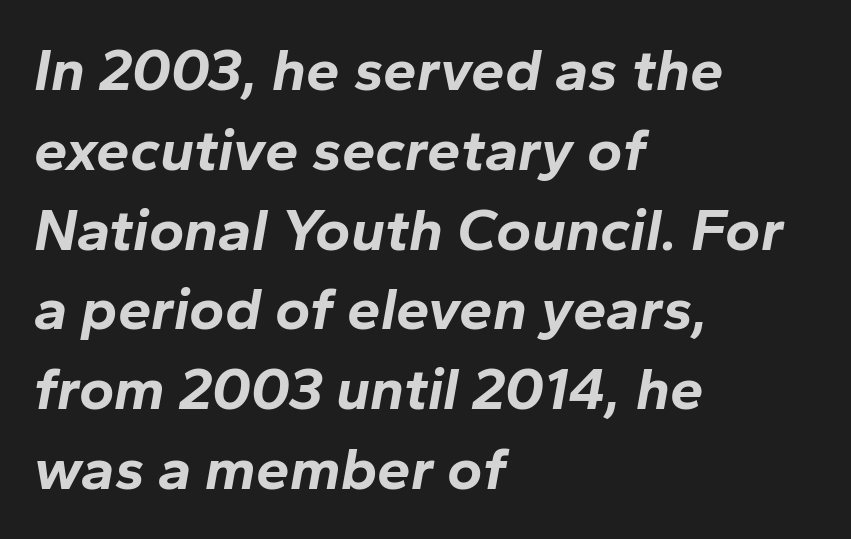
The image shows 60 px bold type, italic (leaning right); set left-aligned, normal line spacing (1.33x), normal letter spacing, not underlined; low stroke contrast and a medium x-height.
